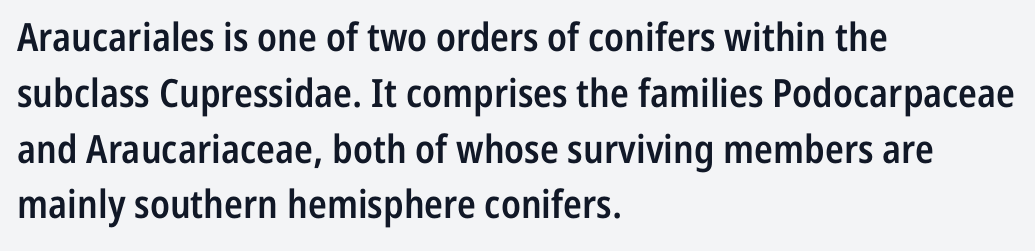
{"serif": "no", "italic": "no", "bold": "semi", "weight": "semibold", "width": "condensed", "stroke_contrast": "low", "x_height": "medium", "monospaced": "no", "underline": "no", "align": "left", "line_spacing": "normal", "line_spacing_ratio": 1.43, "letter_spacing": "normal", "letter_spacing_em": 0.0, "glyph_px": 39}
